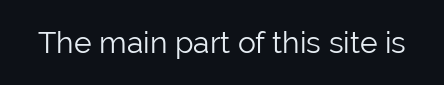
Q: Is the text bold? A: No.
Q: Is the text italic (slanted)? A: No, it is upright.
Q: Is the typeface a serif or a sans-serif typeface? A: Sans-serif.
Q: Is the text underlined? A: No.
Q: Is the spacing between letters normal or unusually wide? A: Normal.
Q: Width (condensed, normal, or wide)? A: Normal.
Q: Stroke contrast? A: Low.
Q: x-height? A: Medium.
Q: Monospaced? A: No.
